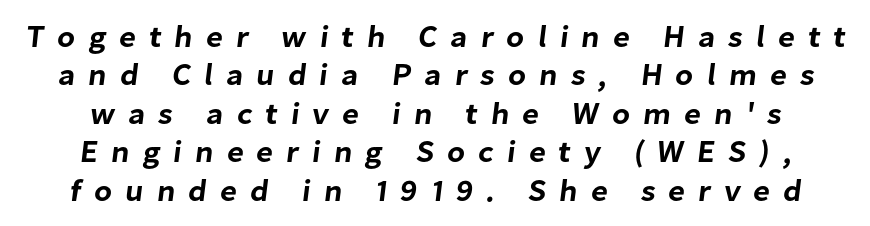
Character widths vary here, with narrow letters taking less room than wide ones. These lines are composed in type without serifs. Type without underlining. What stands out about the letter spacing? Its width — letters are far apart. The paragraph shown floats in the horizontal middle.
